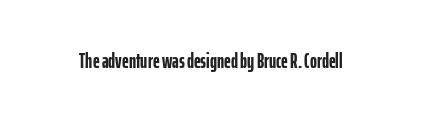
The image shows 21 px bold type, upright; set normal letter spacing, not underlined.
